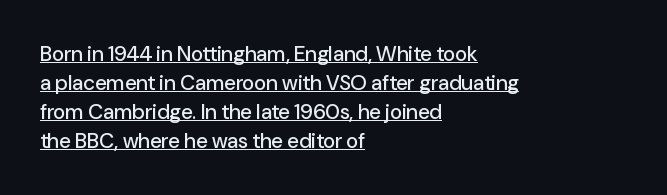
{"italic": "no", "underline": "yes", "align": "left", "line_spacing": "normal", "line_spacing_ratio": 1.38, "letter_spacing": "normal", "letter_spacing_em": 0.0, "glyph_px": 21}
